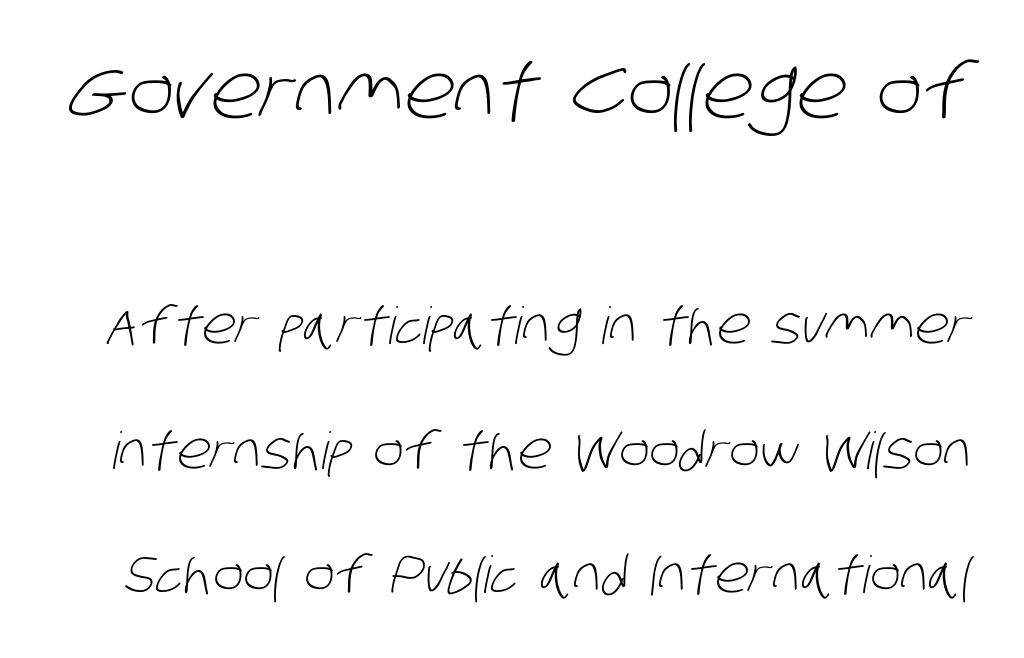
Each letter keeps its own natural width here, so spacing adapts to shape. Horizontal bands of white between lines are thick stripes. The rendering keeps characters at their native spacing. This layout puts the oversized block above and the modest block below. Nothing heavy about these letters — not bold at all.
